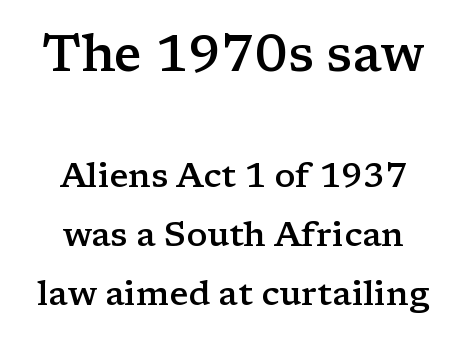
Q: Is the text bold? A: Semi-bold.
Q: Is the text italic (slanted)? A: No, it is upright.
Q: Is the typeface a serif or a sans-serif typeface? A: Serif.
Q: Is the text underlined? A: No.
Q: Is the spacing between letters normal or unusually wide? A: Normal.
Q: Which block of text is set in a larger size, the first (top) or the second (bottom)? A: The first (top) one.
Q: Width (condensed, normal, or wide)? A: Wide.
Q: Stroke contrast? A: Low.
Q: x-height? A: Medium.
Q: Monospaced? A: No.
